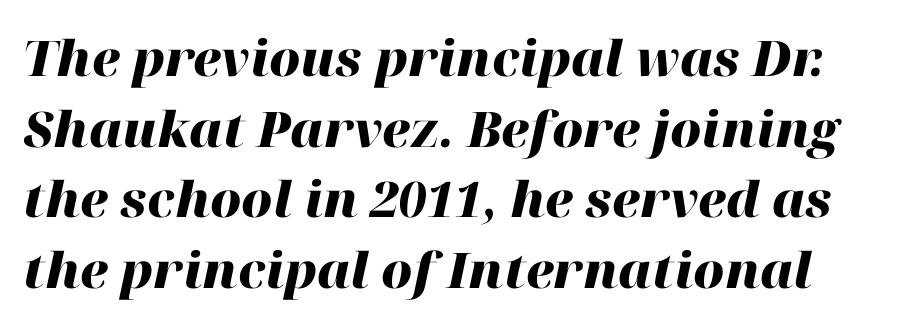
{"italic": "yes", "lean": "right", "slant_degrees": 12, "bold": "yes", "weight": "heavy", "width": "normal", "stroke_contrast": "high", "x_height": "medium", "monospaced": "no", "underline": "no", "line_spacing": "normal", "line_spacing_ratio": 1.44, "letter_spacing": "normal", "letter_spacing_em": 0.0, "glyph_px": 49}
